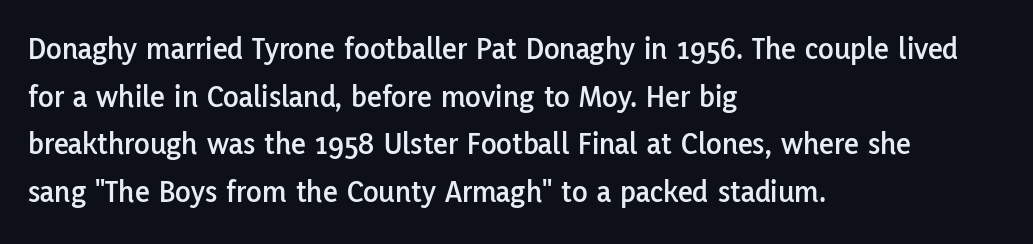
Ascenders rise straight up at ninety degrees. Horizontally, the lines are justified to the leading edge only. Interline gaps are of average width in this sample. Rule under the text: the space is simply empty. Nothing sits at the stroke ends, so this counts as sans-serif.
